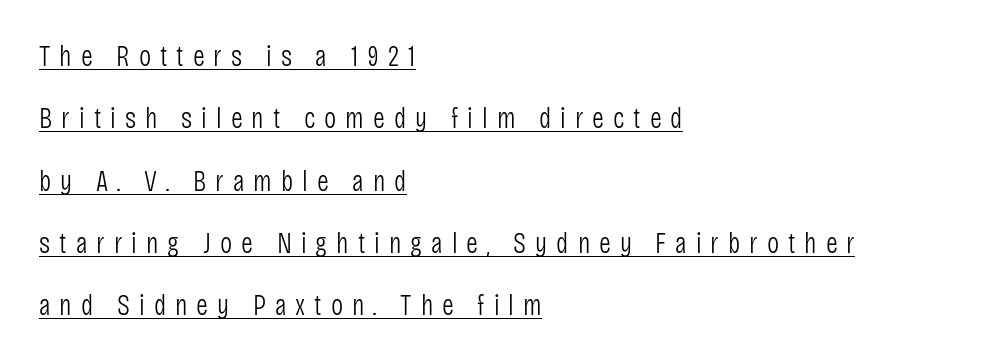
{"serif": "no", "italic": "no", "bold": "no", "weight": "light", "width": "condensed", "stroke_contrast": "low", "x_height": "large", "monospaced": "no", "underline": "yes", "align": "left", "line_spacing": "loose", "line_spacing_ratio": 2.15, "letter_spacing": "wide", "letter_spacing_em": 0.31, "glyph_px": 29}
